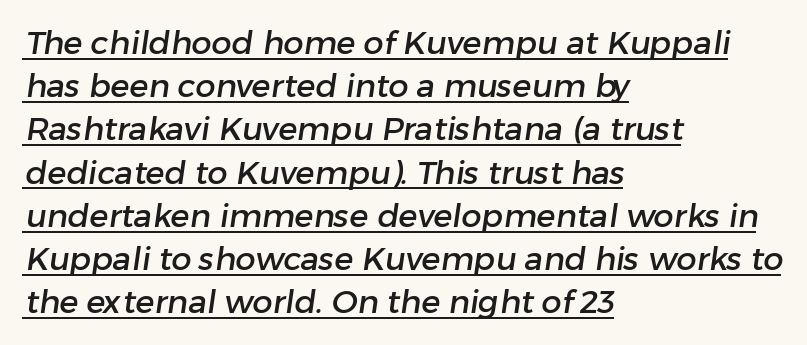
The image shows 32 px sans-serif type; set left-aligned, normal line spacing (1.35x), normal letter spacing, underlined; low stroke contrast and a medium x-height.
